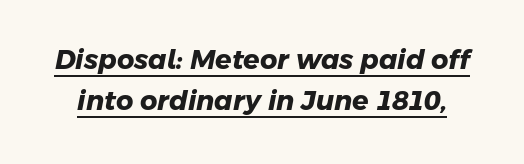
{"bold": "yes", "underline": "yes", "line_spacing": "normal", "line_spacing_ratio": 1.51, "letter_spacing": "normal", "letter_spacing_em": 0.0, "glyph_px": 27}
